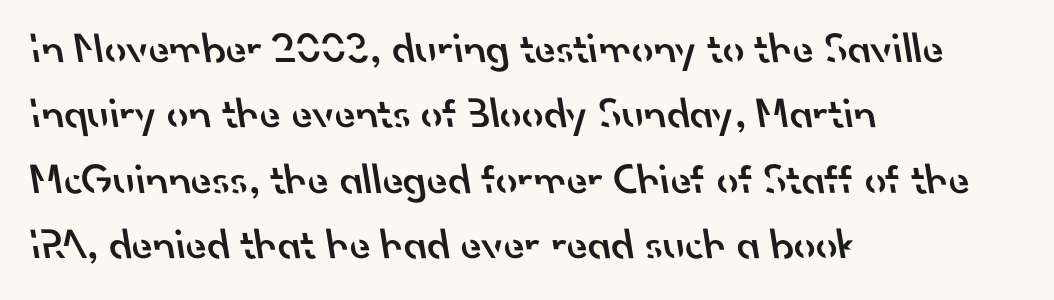
The image shows 43 px semibold sans-serif type; set left-aligned, normal line spacing (1.52x), normal letter spacing, not underlined; low stroke contrast and a small x-height.
